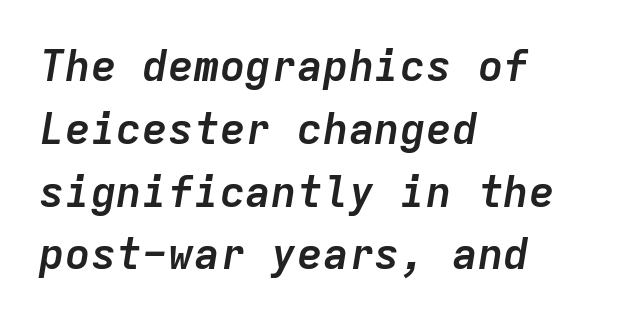
Q: Is the text bold? A: Yes.
Q: Is the text italic (slanted)? A: Yes, it leans right by about 9 degrees.
Q: Is the text underlined? A: No.
Q: How is the paragraph aligned? A: Left-aligned.
Q: Is the spacing between letters normal or unusually wide? A: Normal.
Q: Is the spacing between lines tight, normal or loose? A: Normal.
Q: Width (condensed, normal, or wide)? A: Normal.
Q: Stroke contrast? A: Low.
Q: x-height? A: Medium.
Q: Monospaced? A: Yes.
